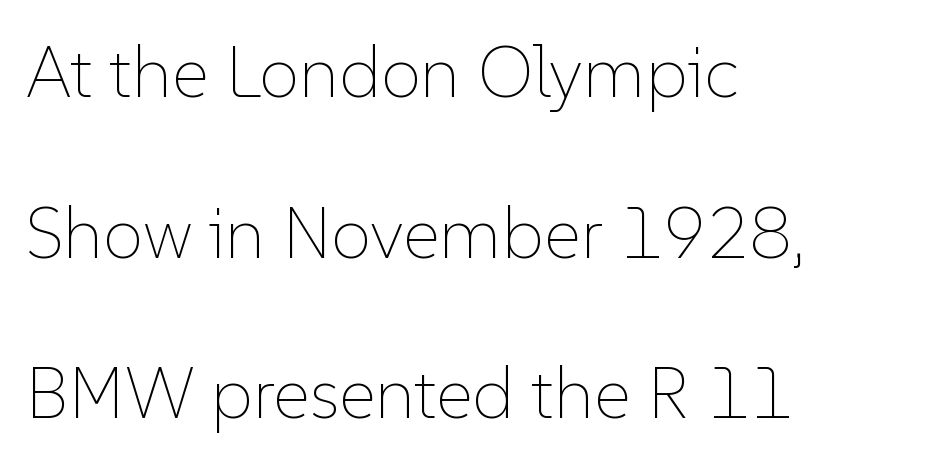
The image shows 72 px thin type, upright; set left-aligned, loose line spacing (2.23x), normal letter spacing, not underlined; low stroke contrast and a medium x-height.
